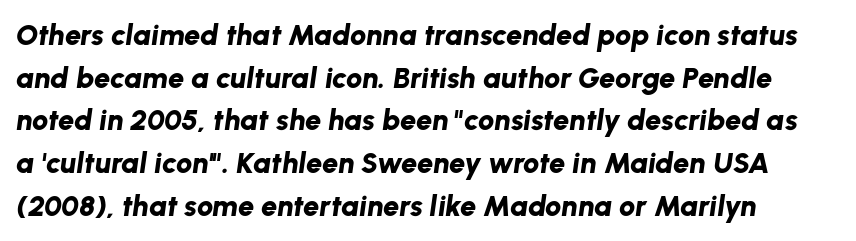
The image shows 29 px bold type, italic (leaning right); set normal line spacing (1.47x), normal letter spacing, not underlined; low stroke contrast and a medium x-height.
